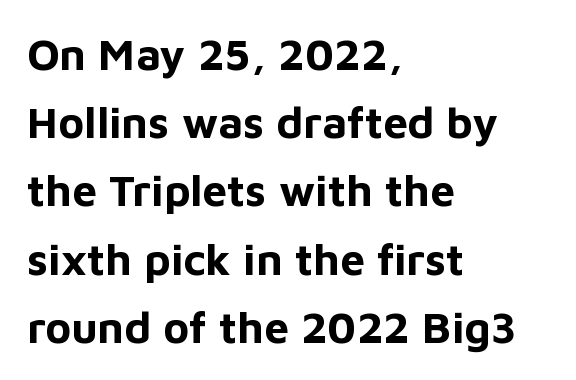
The image shows 44 px bold sans-serif type, upright; set left-aligned, normal line spacing (1.55x), normal letter spacing, not underlined; low stroke contrast and a medium x-height.
